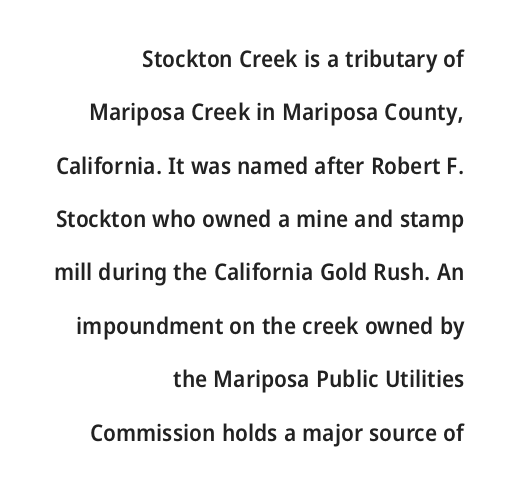
{"italic": "no", "bold": "semi", "underline": "no", "align": "right", "line_spacing": "loose", "line_spacing_ratio": 2.32, "letter_spacing": "normal", "letter_spacing_em": 0.0, "glyph_px": 23}
